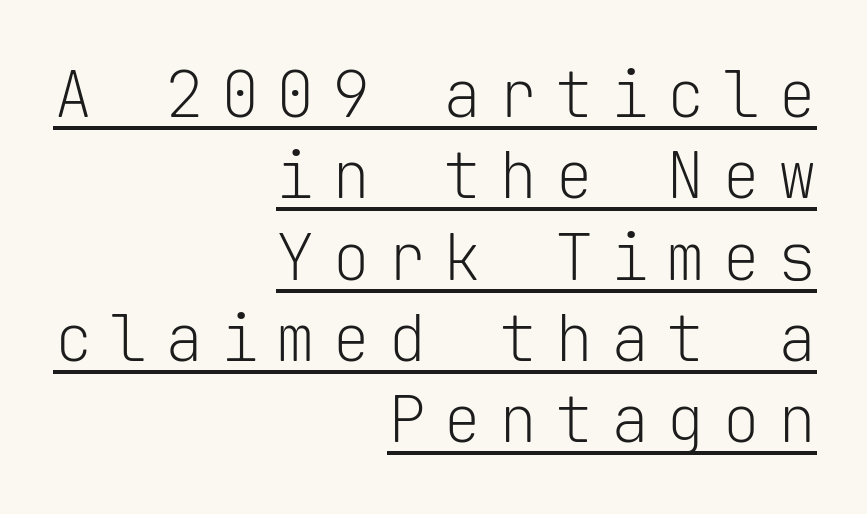
The image shows 64 px light sans-serif type, upright, monospaced; set right-aligned, normal line spacing (1.27x), unusually wide letter spacing (+0.27 em), underlined; low stroke contrast and a medium x-height.
